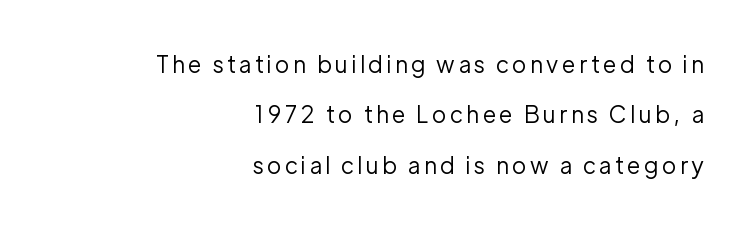
The image shows 23 px text type, upright; set right-aligned, loose line spacing (2.19x), not underlined.
